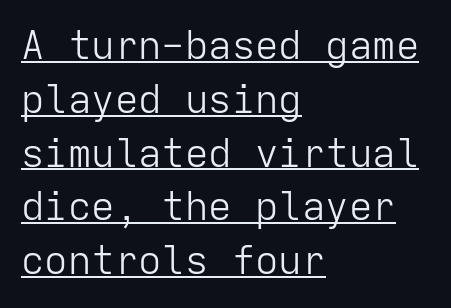
The image shows 39 px light sans-serif type, upright, monospaced; set left-aligned, normal line spacing (1.38x), normal letter spacing, underlined; low stroke contrast and a medium x-height.
